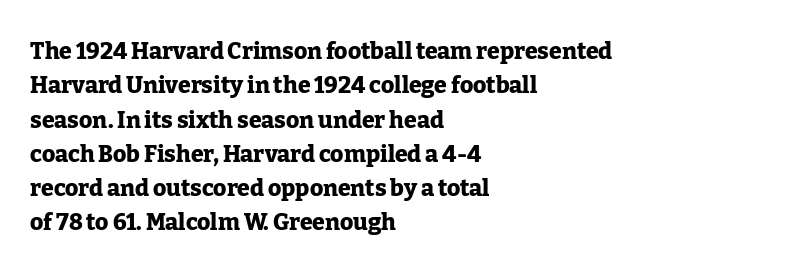
{"italic": "no", "bold": "yes", "underline": "no", "align": "left", "line_spacing": "normal", "line_spacing_ratio": 1.49, "letter_spacing": "normal", "letter_spacing_em": 0.0, "glyph_px": 23}
